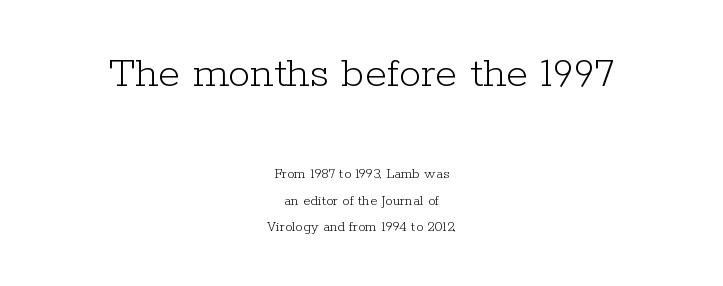
Q: Is the text bold? A: No.
Q: Is the text italic (slanted)? A: No, it is upright.
Q: Is the typeface a serif or a sans-serif typeface? A: Serif.
Q: Is the text underlined? A: No.
Q: How is the paragraph aligned? A: Centered.
Q: Is the spacing between letters normal or unusually wide? A: Normal.
Q: Which block of text is set in a larger size, the first (top) or the second (bottom)? A: The first (top) one.
Q: Width (condensed, normal, or wide)? A: Normal.
Q: Stroke contrast? A: Low.
Q: x-height? A: Medium.
Q: Monospaced? A: No.
